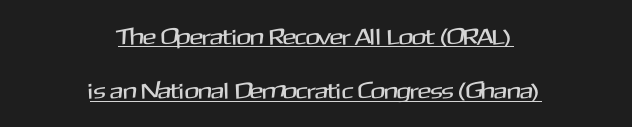
{"italic": "no", "underline": "yes", "align": "center", "line_spacing": "loose", "line_spacing_ratio": 2.36, "letter_spacing": "normal", "letter_spacing_em": 0.0, "glyph_px": 23}
